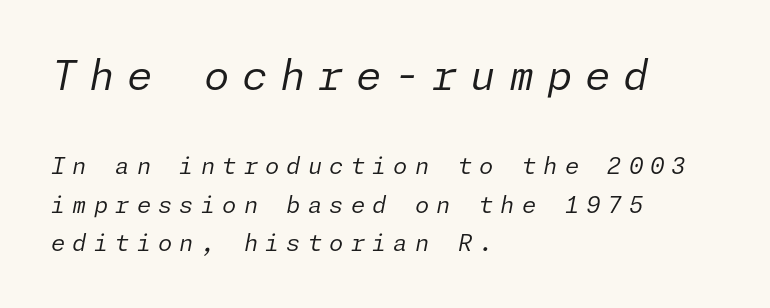
The image shows 41 px regular-weight type, italic (leaning right); set left-aligned, normal line spacing (1.67x), unusually wide letter spacing (+0.31 em), not underlined; the first (top) block is 1.78x larger; low stroke contrast and a medium x-height.
